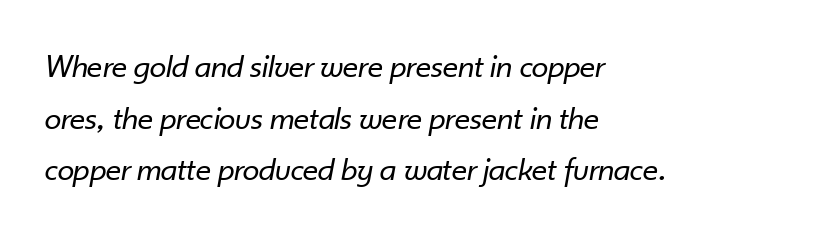
The text block is weighted toward the left margin, trailing off unevenly rightward. Regarding leading, the lines here are spaced in the standard way. Is the type heavy? It reads as light-to-regular instead. Compared with typical body copy, the letter spacing here is the same. Does the lettering tilt? It does — this is italic.
